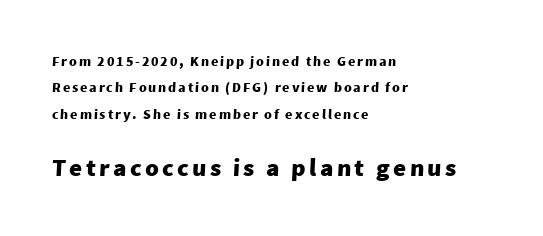
Q: Is the text bold? A: Yes.
Q: Is the text underlined? A: No.
Q: How is the paragraph aligned? A: Left-aligned.
Q: Which block of text is set in a larger size, the first (top) or the second (bottom)? A: The second (bottom) one.
